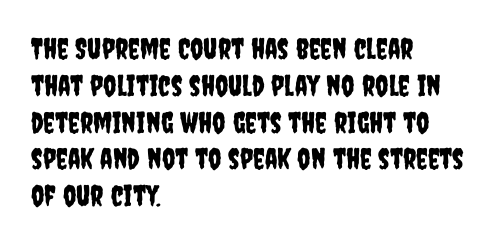
Q: Is the text italic (slanted)? A: No, it is upright.
Q: Is the typeface a serif or a sans-serif typeface? A: Sans-serif.
Q: Is the text underlined? A: No.
Q: How is the paragraph aligned? A: Left-aligned.
Q: Is the spacing between letters normal or unusually wide? A: Normal.
Q: Is the spacing between lines tight, normal or loose? A: Normal.
Q: Width (condensed, normal, or wide)? A: Condensed.
Q: Stroke contrast? A: Low.
Q: x-height? A: Large.
Q: Monospaced? A: No.
